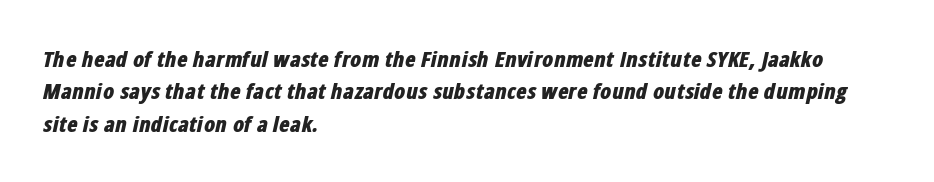
The text block is weighted toward the left margin, trailing off unevenly rightward. Observe the lean: these are italic letterforms. The strip under each line holds only bare page. What weight is shown? A full bold with thick strokes. The type is set solid horizontally, with unmodified tracking. The designer left line spacing at the default.
